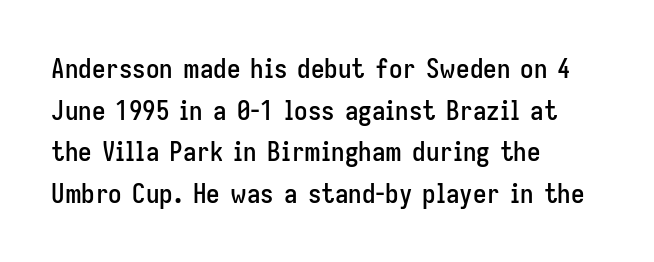
The image shows 27 px text type, upright; set left-aligned, normal line spacing (1.54x), normal letter spacing, not underlined.
